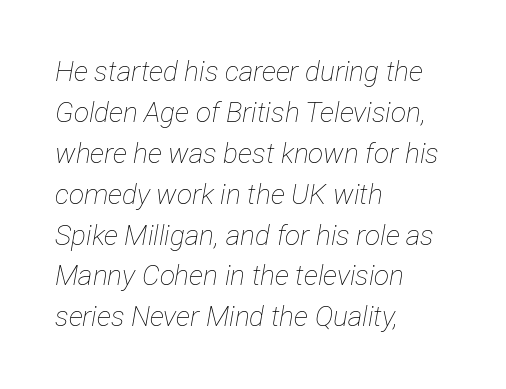
This rendering features lettering with no underline. Letters have the restrained weight of plain body copy at most. Is the type slanted? Yes — the strokes lean at a clear angle. All the whitespace from short lines collects on the right. Proportional: the letters do not fall into vertical columns.
